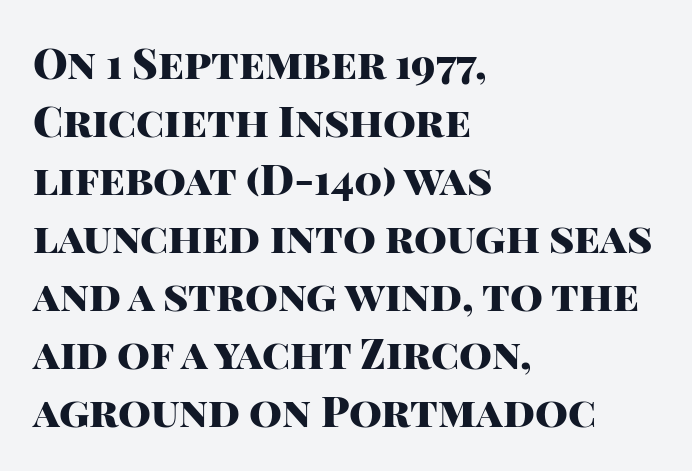
Q: Is the text bold? A: Yes.
Q: Is the text italic (slanted)? A: No, it is upright.
Q: Is the typeface a serif or a sans-serif typeface? A: Sans-serif.
Q: Is the text underlined? A: No.
Q: How is the paragraph aligned? A: Left-aligned.
Q: Is the spacing between letters normal or unusually wide? A: Normal.
Q: Is the spacing between lines tight, normal or loose? A: Normal.
Q: Width (condensed, normal, or wide)? A: Normal.
Q: Stroke contrast? A: High.
Q: x-height? A: Large.
Q: Monospaced? A: No.
